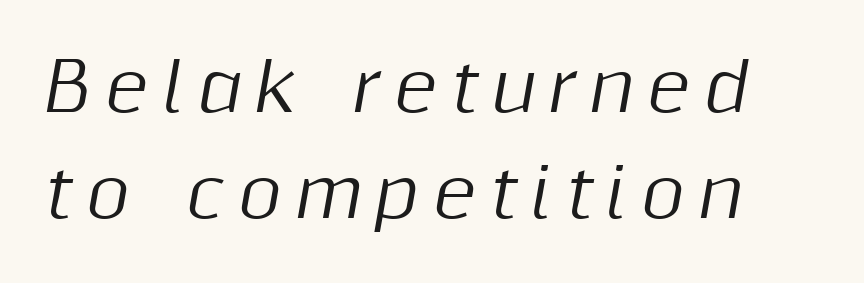
The image shows 67 px text type, italic (leaning right); set normal line spacing (1.58x), not underlined; medium stroke contrast and a medium x-height.
